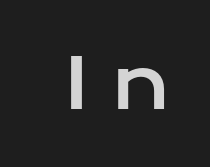
Note the varied advance widths — an 'i' is clearly narrower than an 'm'. Spacing between characters has been opened up far beyond the box default. Ordinary non-slanted type is in use. The letters carry no serifs — their stems end cleanly without finishing strokes.
